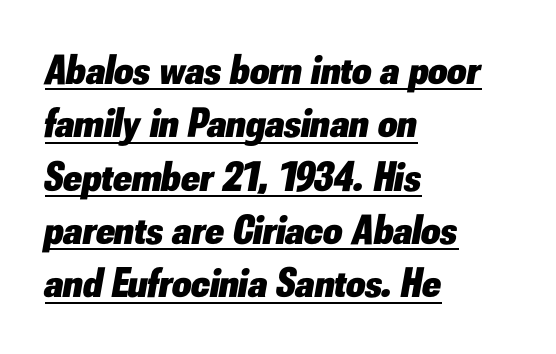
Character widths vary here, with narrow letters taking less room than wide ones. This sample carries an underscore along the baseline area. Heft: maximum for text — a bold. The leading is moderate, giving the passage an even texture. The gaps between neighbouring characters are ordinary and unremarkable. The rendering anchors every line to the left-hand side.
